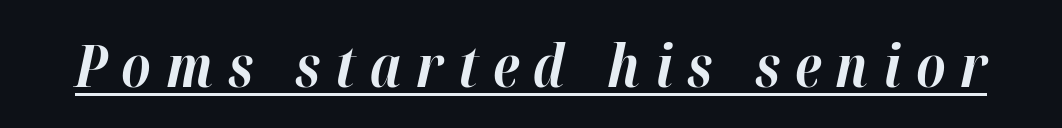
Q: Is the text bold? A: Yes.
Q: Is the text italic (slanted)? A: Yes, it leans right by about 12 degrees.
Q: Is the text underlined? A: Yes.
Q: Is the spacing between letters normal or unusually wide? A: Unusually wide.
Q: Width (condensed, normal, or wide)? A: Normal.
Q: Stroke contrast? A: High.
Q: x-height? A: Medium.
Q: Monospaced? A: No.
